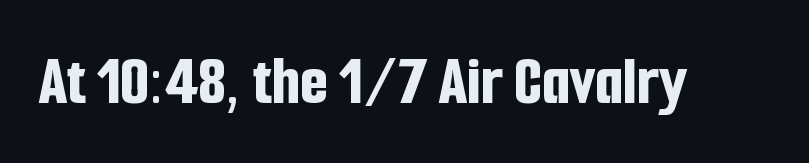
Looks like regular typesetting: each glyph gets only the width it needs. Letterform terminals end flat and unadorned throughout the passage. Italic? Not at all — the glyphs are vertical. The strip under each line holds only bare page.
